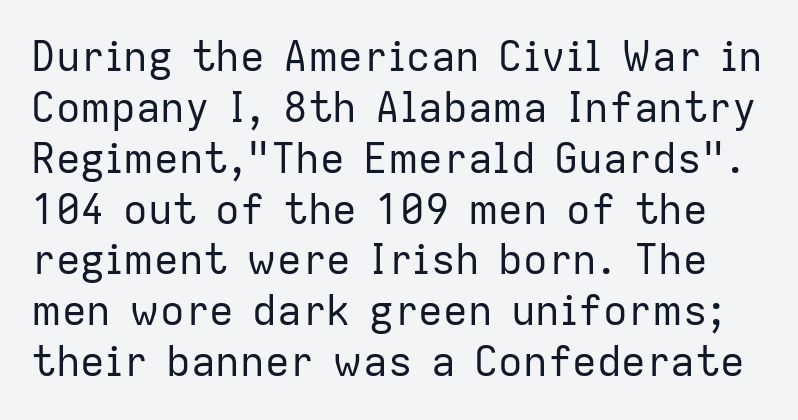
{"serif": "no", "italic": "no", "bold": "no", "weight": "regular", "width": "normal", "stroke_contrast": "low", "x_height": "medium", "monospaced": "no", "underline": "no", "line_spacing_ratio": 1.24, "letter_spacing": "normal", "letter_spacing_em": 0.0, "glyph_px": 41}
